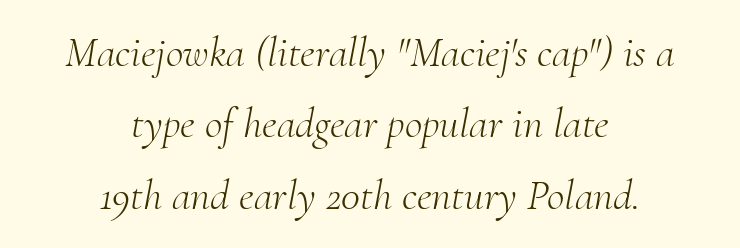
The image shows 43 px light serif type, italic (leaning right); set centered, normal line spacing (1.66x), normal letter spacing, not underlined; medium stroke contrast and a small x-height.
